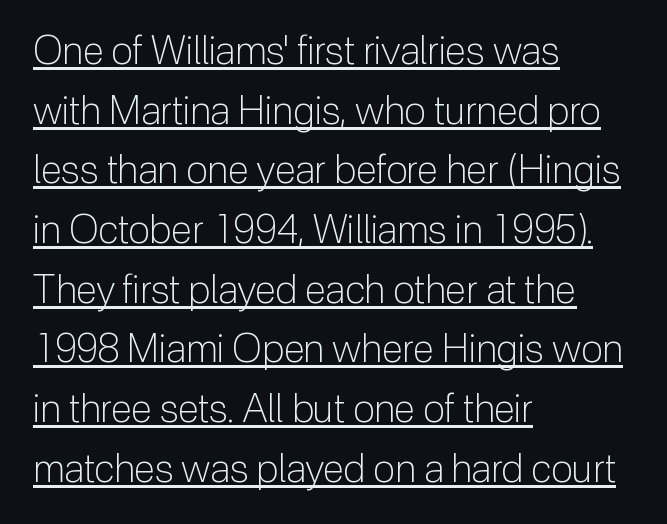
Q: Is the text bold? A: No.
Q: Is the text italic (slanted)? A: No, it is upright.
Q: Is the typeface a serif or a sans-serif typeface? A: Sans-serif.
Q: Is the text underlined? A: Yes.
Q: How is the paragraph aligned? A: Left-aligned.
Q: Is the spacing between letters normal or unusually wide? A: Normal.
Q: Is the spacing between lines tight, normal or loose? A: Normal.
Q: Width (condensed, normal, or wide)? A: Normal.
Q: Stroke contrast? A: Low.
Q: x-height? A: Medium.
Q: Monospaced? A: No.
